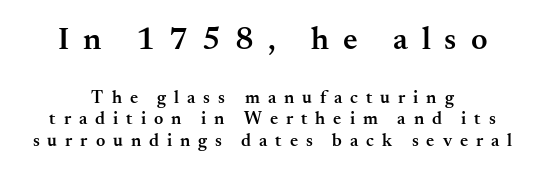
The image shows 32 px semibold serif type, upright; set centered, line spacing 1.19x, unusually wide letter spacing (+0.44 em), not underlined; the first (top) block is 1.78x larger; medium stroke contrast and a small x-height.
